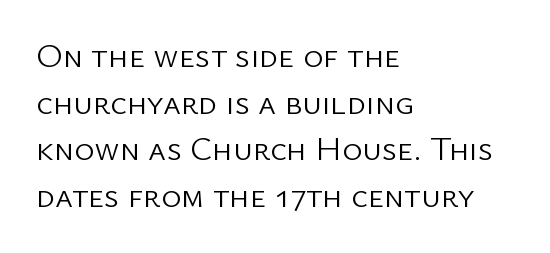
{"serif": "no", "italic": "no", "bold": "no", "weight": "light", "width": "normal", "stroke_contrast": "low", "x_height": "medium", "monospaced": "no", "underline": "no", "align": "left", "line_spacing": "normal", "line_spacing_ratio": 1.37, "letter_spacing": "normal", "letter_spacing_em": 0.0, "glyph_px": 34}
